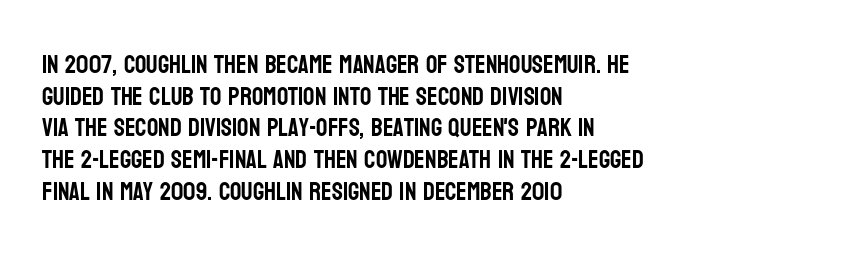
The image shows 25 px text type, upright; set left-aligned, normal line spacing (1.27x), normal letter spacing, not underlined.
